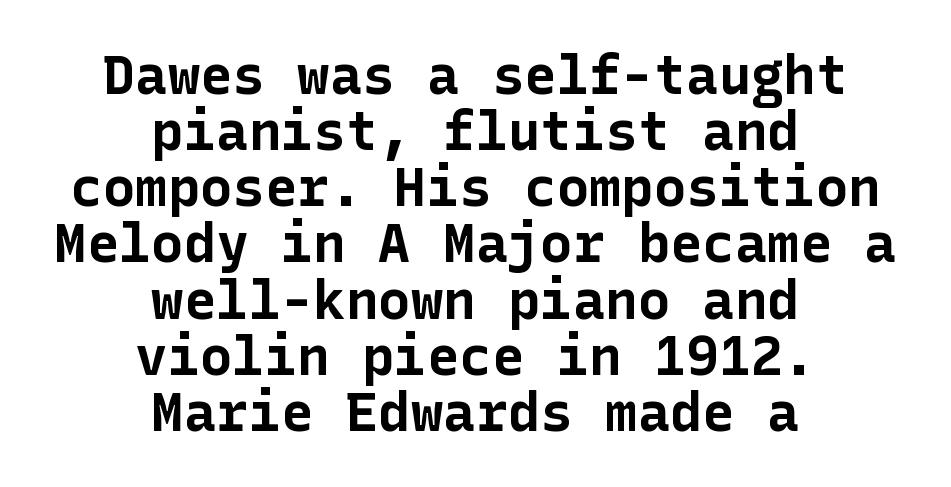
The strip under each line holds only bare page. No feet cap the strokes, marking this as sans-serif type. Compared with typical body copy, the letter spacing here is the same. A centered setting, common on invitations and titles, is used for this passage.
